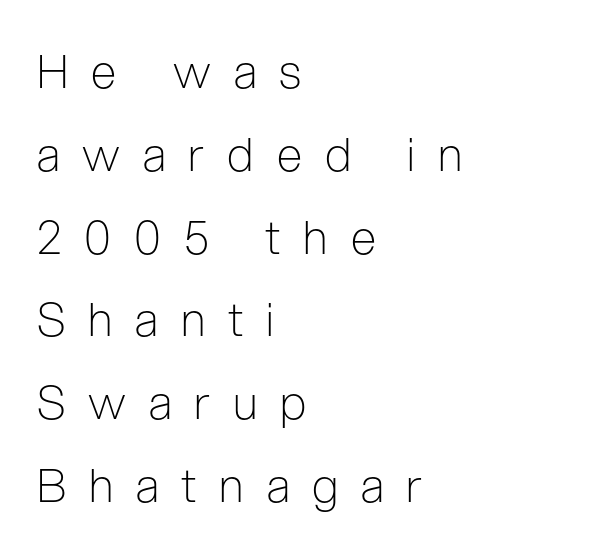
{"serif": "no", "italic": "no", "bold": "no", "weight": "light", "width": "condensed", "stroke_contrast": "low", "x_height": "medium", "monospaced": "no", "underline": "no", "align": "left", "line_spacing_ratio": 1.8, "letter_spacing": "wide", "letter_spacing_em": 0.5, "glyph_px": 46}
